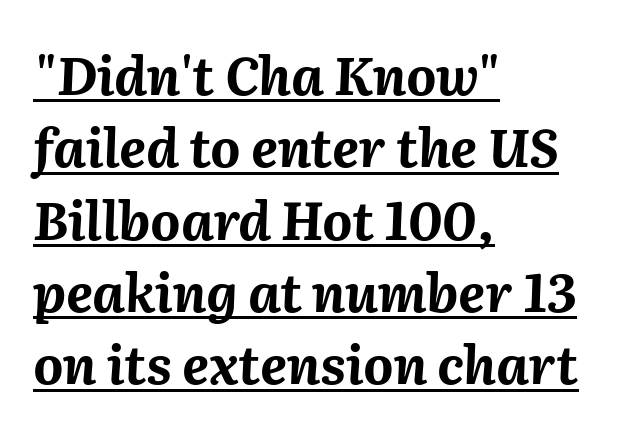
The image shows 52 px bold type, italic (leaning right); set left-aligned, normal line spacing (1.39x), normal letter spacing, underlined; medium stroke contrast and a medium x-height.
